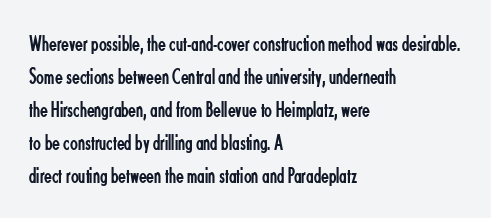
Q: Is the text bold? A: No.
Q: Is the text italic (slanted)? A: No, it is upright.
Q: Is the text underlined? A: No.
Q: How is the paragraph aligned? A: Left-aligned.
Q: Is the spacing between letters normal or unusually wide? A: Normal.
Q: Is the spacing between lines tight, normal or loose? A: Normal.
